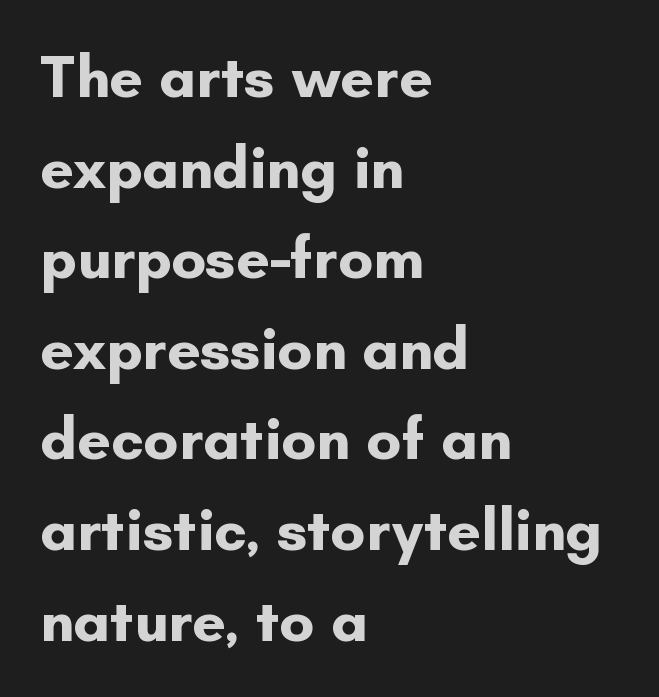
Check where the strokes stop: nothing finishes them off — pure sans. Posture: vertical. Typeset ragged right — the left edge is the straight one. These lines carry a lot of weight — the face is fully bold. These lines are rendered in a variable-pitch font. Here the glyphs are tracked normally, forming tight word shapes.
